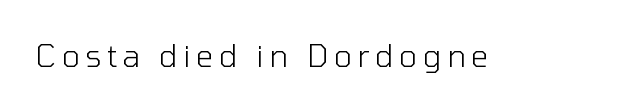
Q: Is the text bold? A: No.
Q: Is the text italic (slanted)? A: No, it is upright.
Q: Is the typeface a serif or a sans-serif typeface? A: Sans-serif.
Q: Is the text underlined? A: No.
Q: Width (condensed, normal, or wide)? A: Normal.
Q: Stroke contrast? A: Low.
Q: x-height? A: Medium.
Q: Monospaced? A: No.
